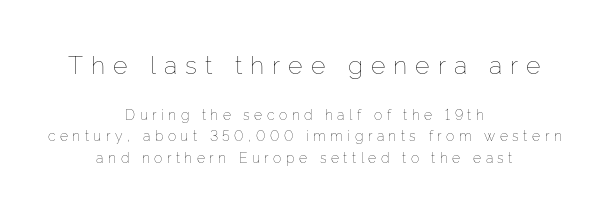
{"italic": "no", "bold": "no", "underline": "no", "align": "center", "line_spacing": "normal", "line_spacing_ratio": 1.52, "letter_spacing": "wide", "letter_spacing_em": 0.32, "larger_block": "first", "size_ratio": 1.79, "glyph_px": 25}
